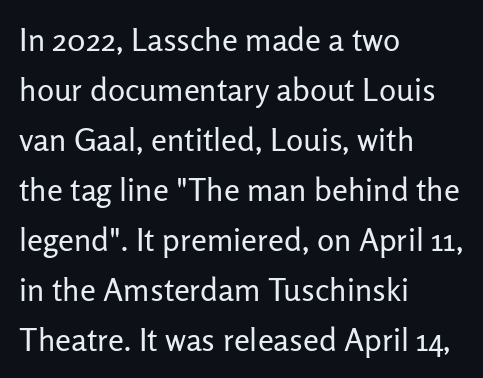
Spacing verdict: proportional, widths tailored to each character. Posture: upright roman. Each word holds together tightly as a unit, with standard inter-letter gaps. Decoration check: the copy has no underline. The typesetting does not lean heavy: it is not bold. The text was rendered using a sans face with plain stroke endings.
